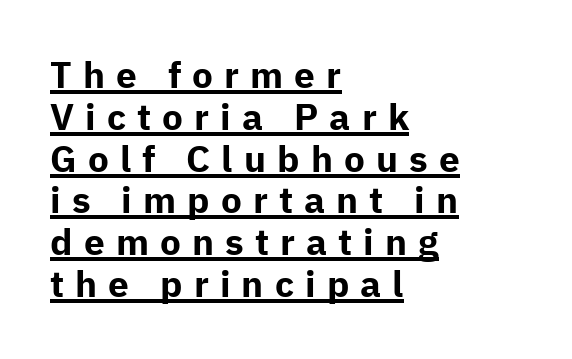
Q: Is the text bold? A: Yes.
Q: Is the text italic (slanted)? A: No, it is upright.
Q: Is the typeface a serif or a sans-serif typeface? A: Sans-serif.
Q: Is the text underlined? A: Yes.
Q: How is the paragraph aligned? A: Left-aligned.
Q: Is the spacing between letters normal or unusually wide? A: Unusually wide.
Q: Is the spacing between lines tight, normal or loose? A: Tight.
Q: Width (condensed, normal, or wide)? A: Normal.
Q: Stroke contrast? A: Low.
Q: x-height? A: Medium.
Q: Monospaced? A: No.
